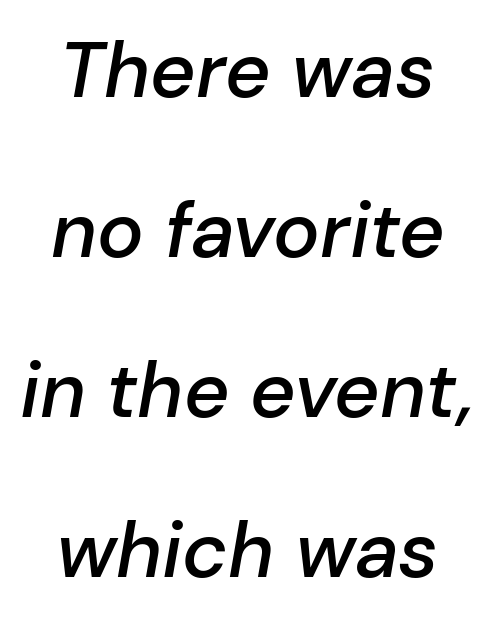
Character widths vary here, with narrow letters taking less room than wide ones. Designer's note — italics engaged. If you measured baseline to baseline, you'd find a long distance. Notice the strokes are somewhat thickened but not fully heavy: this is a semibold. This sample uses plain, unmodified letter spacing. The space beneath each line is pristine and unruled.
